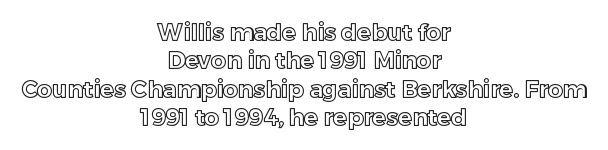
Q: Is the text italic (slanted)? A: No, it is upright.
Q: Is the text underlined? A: No.
Q: How is the paragraph aligned? A: Centered.
Q: Is the spacing between letters normal or unusually wide? A: Normal.
